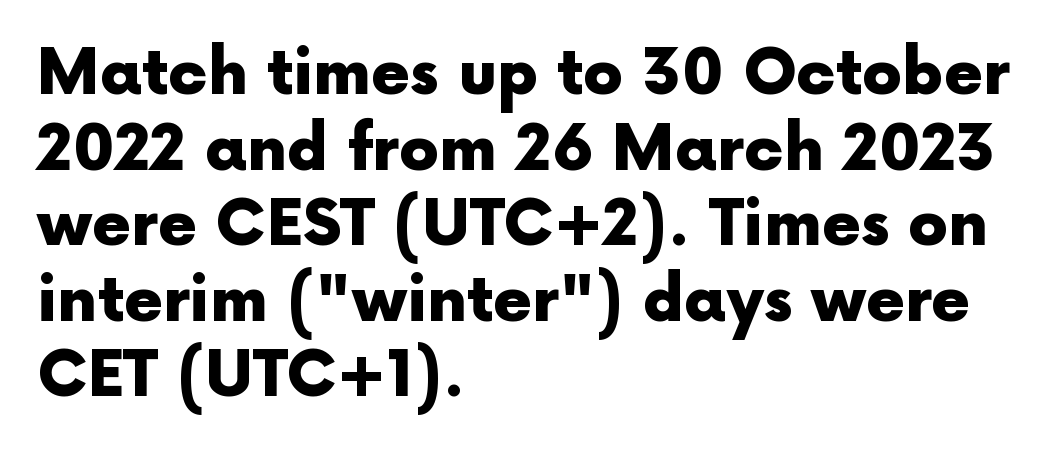
Q: Is the text bold? A: Yes.
Q: Is the text italic (slanted)? A: No, it is upright.
Q: Is the typeface a serif or a sans-serif typeface? A: Sans-serif.
Q: Is the text underlined? A: No.
Q: How is the paragraph aligned? A: Left-aligned.
Q: Is the spacing between letters normal or unusually wide? A: Normal.
Q: Width (condensed, normal, or wide)? A: Normal.
Q: x-height? A: Medium.
Q: Monospaced? A: No.
